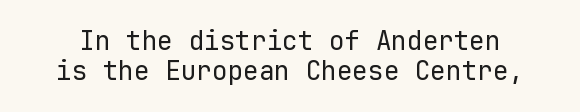
{"italic": "no", "bold": "no", "underline": "no", "line_spacing_ratio": 1.17, "letter_spacing": "normal", "letter_spacing_em": 0.0, "glyph_px": 26}
